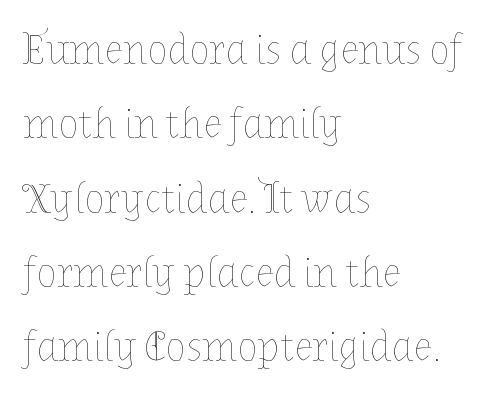
Q: Is the text bold? A: No.
Q: Is the text italic (slanted)? A: No, it is upright.
Q: Is the text underlined? A: No.
Q: How is the paragraph aligned? A: Left-aligned.
Q: Is the spacing between letters normal or unusually wide? A: Normal.
Q: Width (condensed, normal, or wide)? A: Normal.
Q: Stroke contrast? A: Low.
Q: x-height? A: Medium.
Q: Monospaced? A: No.
